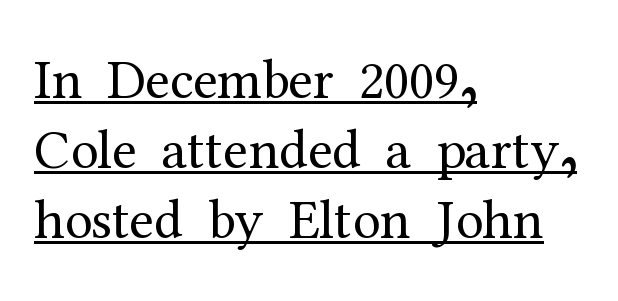
The image shows 56 px regular-weight serif type, upright; set left-aligned, normal line spacing (1.25x), normal letter spacing, underlined; medium stroke contrast and a medium x-height.
